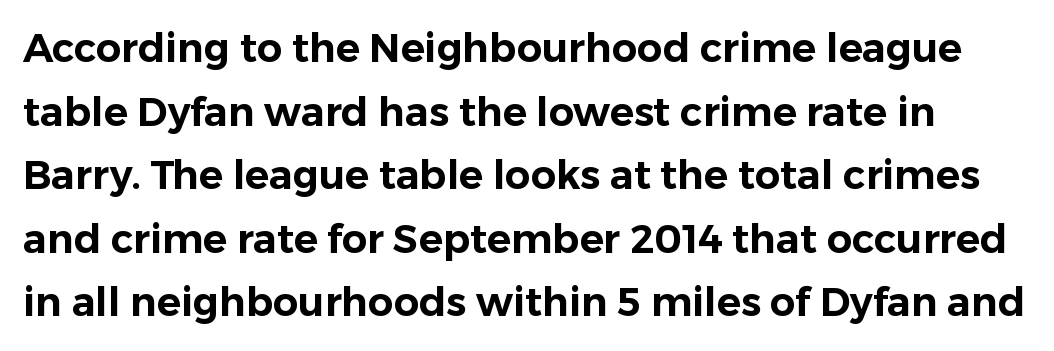
{"serif": "no", "italic": "no", "width": "normal", "stroke_contrast": "low", "x_height": "medium", "monospaced": "no", "underline": "no", "line_spacing": "normal", "line_spacing_ratio": 1.59, "letter_spacing": "normal", "letter_spacing_em": 0.0, "glyph_px": 40}
